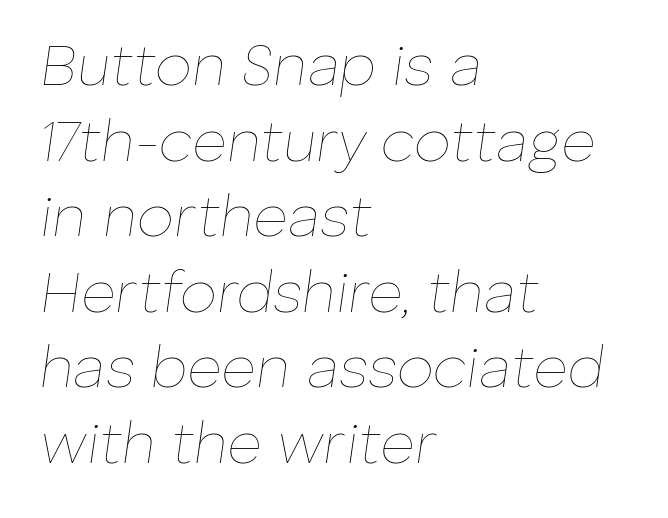
The image shows 59 px thin type, italic (leaning right); set left-aligned, normal line spacing (1.28x), normal letter spacing, not underlined; low stroke contrast and a medium x-height.
